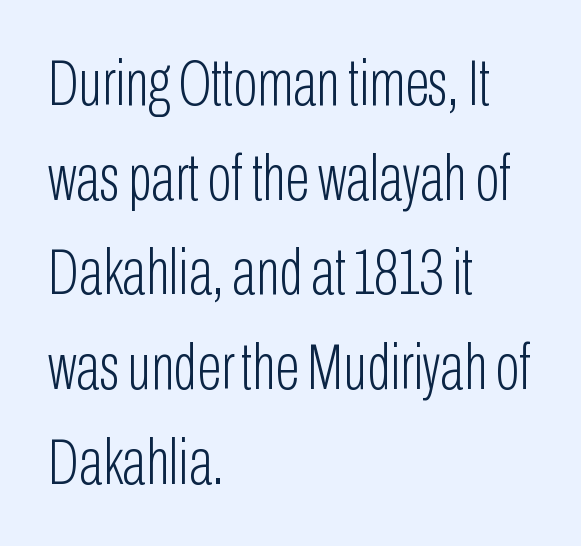
{"serif": "no", "italic": "no", "bold": "no", "weight": "light", "width": "condensed", "stroke_contrast": "low", "x_height": "medium", "monospaced": "no", "underline": "no", "align": "left", "line_spacing": "normal", "line_spacing_ratio": 1.48, "letter_spacing": "normal", "letter_spacing_em": 0.0, "glyph_px": 64}
